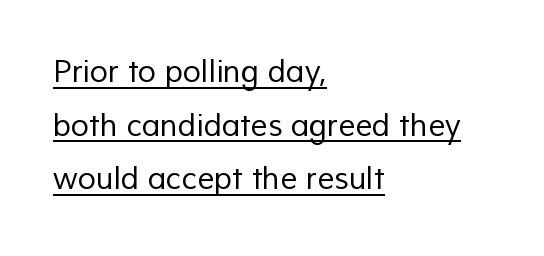
Is the block centered? No — it sits flush against the left margin. Check where the strokes stop: nothing finishes them off — pure sans. A typographer would call this underscored text. The passage shown is typed in a proportional face where columns would drift. Tracking here is standard; glyphs follow each other at the usual distance. Is this a heavy cut? Hardly; it is regular or lighter.
